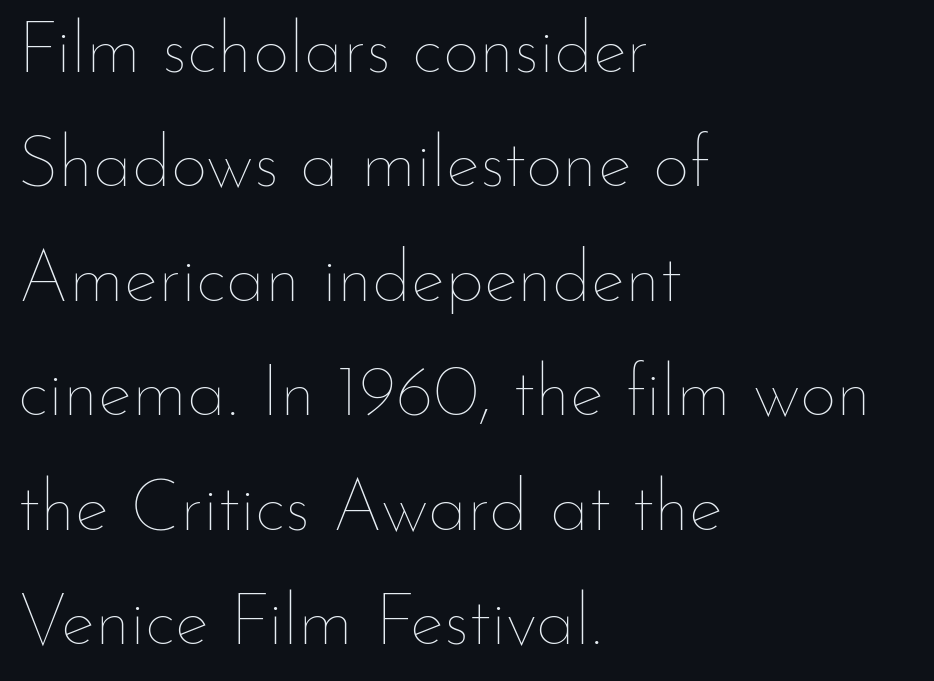
The image shows 72 px thin type, upright; set left-aligned, normal line spacing (1.59x), normal letter spacing, not underlined; low stroke contrast and a small x-height.
